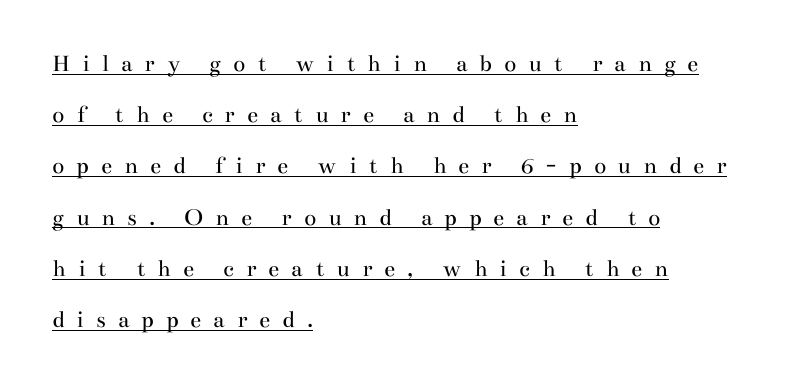
The image shows 25 px text type, upright; set left-aligned, loose line spacing (2.05x), unusually wide letter spacing (+0.48 em), underlined.
